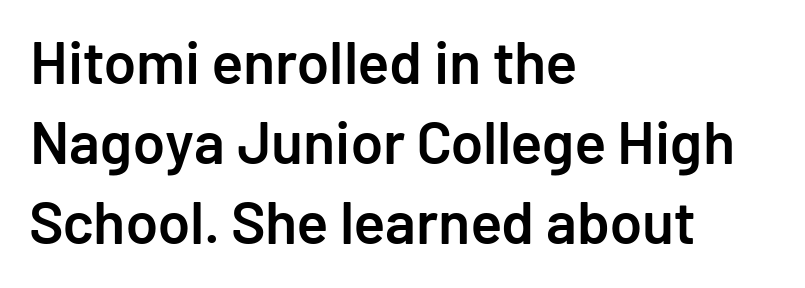
Q: Is the text bold? A: Semi-bold.
Q: Is the text italic (slanted)? A: No, it is upright.
Q: Is the typeface a serif or a sans-serif typeface? A: Sans-serif.
Q: Is the text underlined? A: No.
Q: How is the paragraph aligned? A: Left-aligned.
Q: Is the spacing between letters normal or unusually wide? A: Normal.
Q: Is the spacing between lines tight, normal or loose? A: Normal.
Q: Width (condensed, normal, or wide)? A: Normal.
Q: Stroke contrast? A: Low.
Q: x-height? A: Medium.
Q: Monospaced? A: No.
